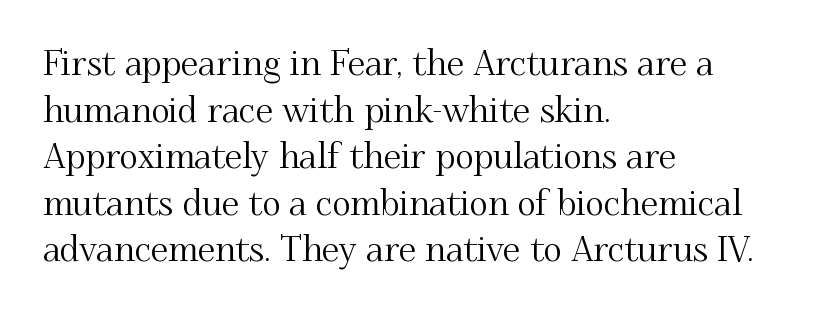
{"serif": "yes", "italic": "no", "width": "normal", "stroke_contrast": "medium", "x_height": "small", "monospaced": "no", "underline": "no", "align": "left", "line_spacing": "normal", "line_spacing_ratio": 1.33, "letter_spacing": "normal", "letter_spacing_em": 0.0, "glyph_px": 35}
